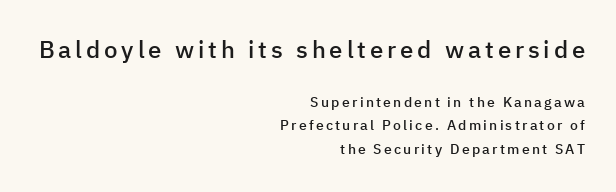
{"italic": "no", "bold": "semi", "underline": "no", "align": "right", "line_spacing": "normal", "line_spacing_ratio": 1.69, "larger_block": "first", "size_ratio": 1.71, "glyph_px": 24}
